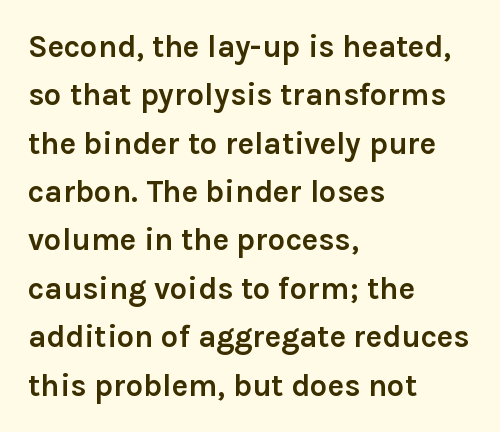
Q: Is the text bold? A: Yes.
Q: Is the text italic (slanted)? A: No, it is upright.
Q: Is the typeface a serif or a sans-serif typeface? A: Sans-serif.
Q: Is the text underlined? A: No.
Q: How is the paragraph aligned? A: Left-aligned.
Q: Is the spacing between letters normal or unusually wide? A: Normal.
Q: Is the spacing between lines tight, normal or loose? A: Normal.
Q: Width (condensed, normal, or wide)? A: Normal.
Q: x-height? A: Medium.
Q: Monospaced? A: No.
